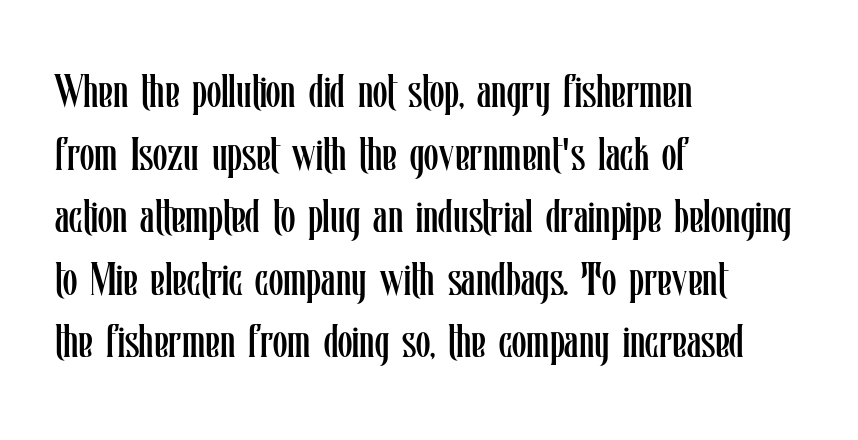
Q: Is the text bold? A: No.
Q: Is the text italic (slanted)? A: No, it is upright.
Q: Is the text underlined? A: No.
Q: How is the paragraph aligned? A: Left-aligned.
Q: Is the spacing between letters normal or unusually wide? A: Normal.
Q: Is the spacing between lines tight, normal or loose? A: Normal.
Q: Width (condensed, normal, or wide)? A: Condensed.
Q: Stroke contrast? A: Low.
Q: x-height? A: Medium.
Q: Monospaced? A: No.
